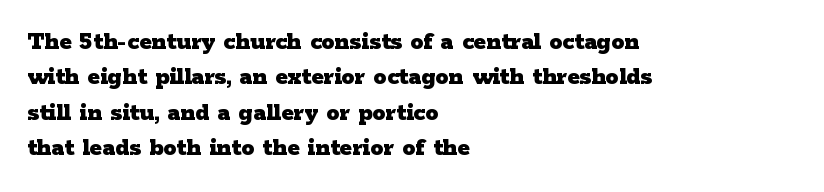
Q: Is the text bold? A: Yes.
Q: Is the text italic (slanted)? A: No, it is upright.
Q: Is the text underlined? A: No.
Q: How is the paragraph aligned? A: Left-aligned.
Q: Is the spacing between letters normal or unusually wide? A: Normal.
Q: Is the spacing between lines tight, normal or loose? A: Normal.
